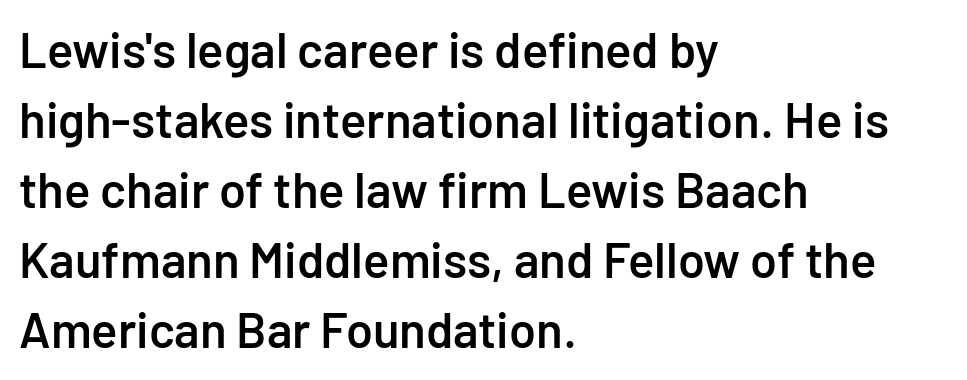
Q: Is the text bold? A: Semi-bold.
Q: Is the text italic (slanted)? A: No, it is upright.
Q: Is the typeface a serif or a sans-serif typeface? A: Sans-serif.
Q: Is the text underlined? A: No.
Q: How is the paragraph aligned? A: Left-aligned.
Q: Is the spacing between letters normal or unusually wide? A: Normal.
Q: Is the spacing between lines tight, normal or loose? A: Normal.
Q: Width (condensed, normal, or wide)? A: Normal.
Q: Stroke contrast? A: Low.
Q: x-height? A: Medium.
Q: Monospaced? A: No.
